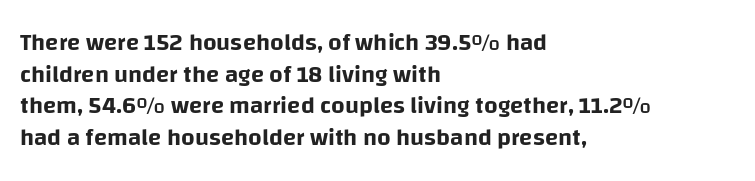
Q: Is the text italic (slanted)? A: No, it is upright.
Q: Is the text underlined? A: No.
Q: How is the paragraph aligned? A: Left-aligned.
Q: Is the spacing between letters normal or unusually wide? A: Normal.
Q: Is the spacing between lines tight, normal or loose? A: Normal.
